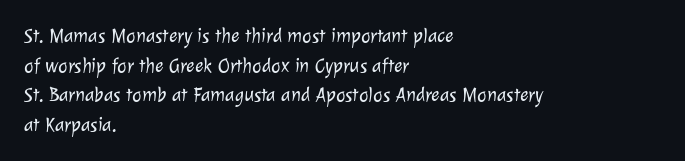
The image shows 20 px text type; set left-aligned, normal line spacing (1.48x), normal letter spacing, not underlined.
